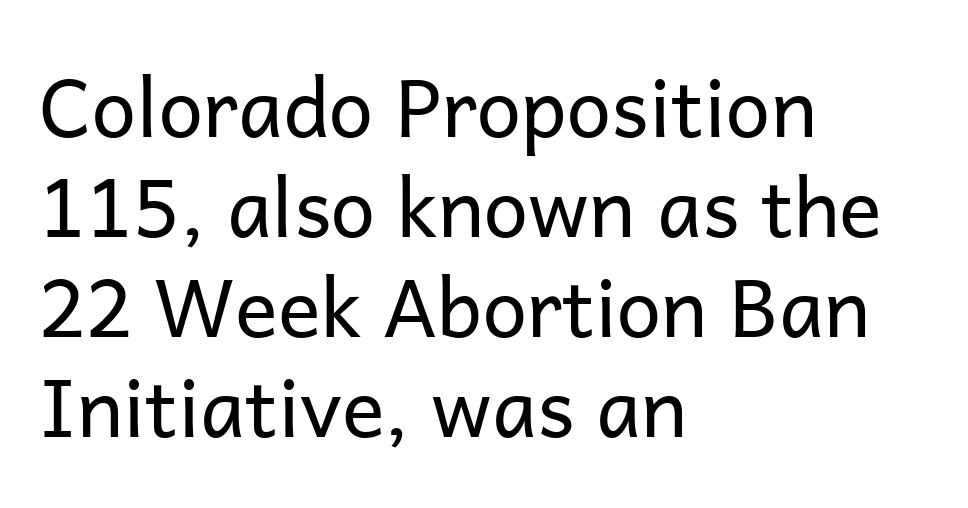
The image shows 80 px regular-weight sans-serif type, upright; set left-aligned, normal line spacing (1.25x), normal letter spacing, not underlined; low stroke contrast and a medium x-height.
